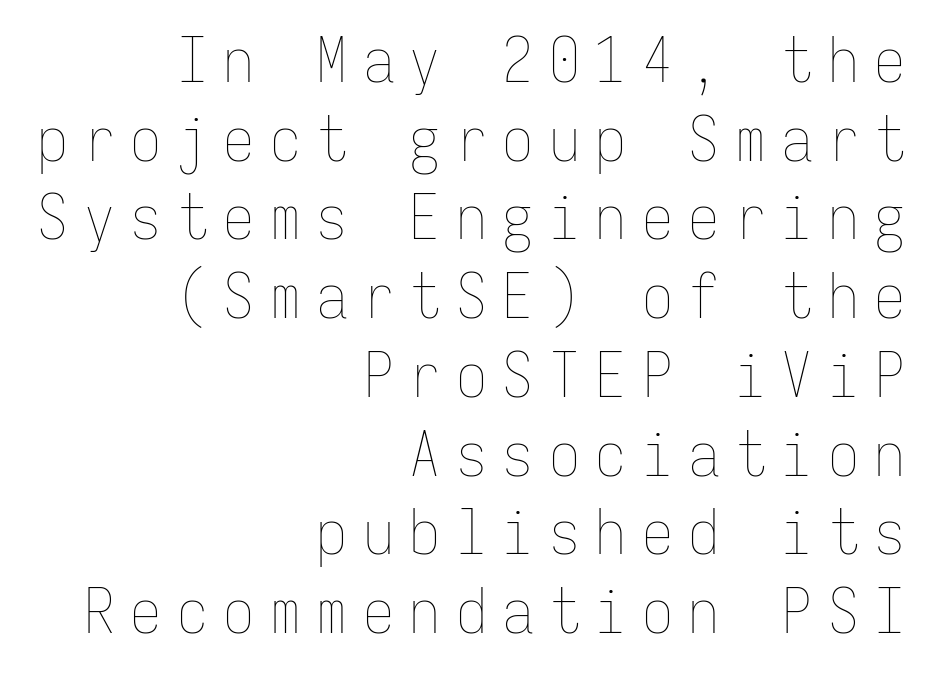
You could count columns in this text — the font is strictly monospaced. The rendering anchors every line to the right-hand side. Letter spacing: wide. It's the straight-up-and-down kind of type.
